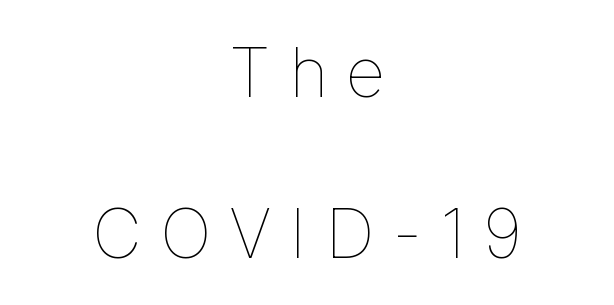
The image shows 69 px thin type, upright; set centered, loose line spacing (2.33x), unusually wide letter spacing (+0.26 em), not underlined; low stroke contrast and a medium x-height.
